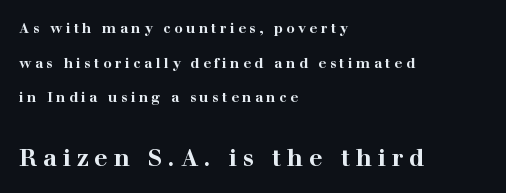
{"italic": "no", "bold": "yes", "underline": "no", "align": "left", "line_spacing": "loose", "line_spacing_ratio": 2.48, "letter_spacing": "wide", "letter_spacing_em": 0.24, "larger_block": "second", "size_ratio": 1.71, "glyph_px": 24}
